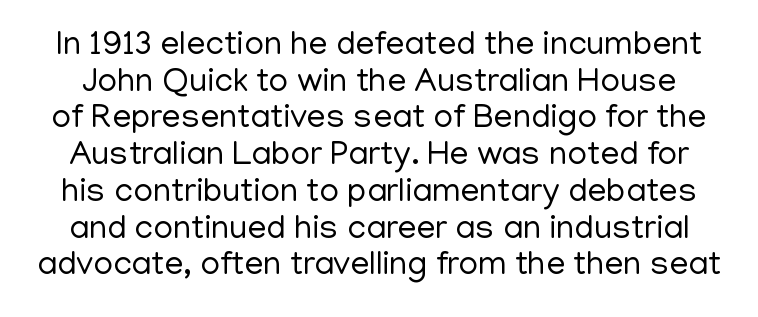
{"serif": "no", "italic": "no", "bold": "no", "weight": "regular", "width": "normal", "stroke_contrast": "low", "x_height": "medium", "monospaced": "no", "underline": "no", "line_spacing": "tight", "line_spacing_ratio": 1.08, "letter_spacing": "normal", "letter_spacing_em": 0.0, "glyph_px": 34}
